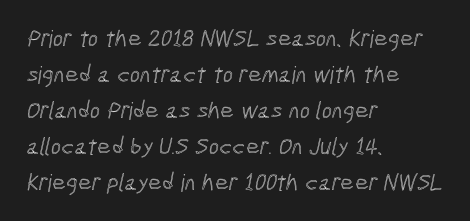
The space between consecutive lines is moderate. The typesetter chose a ragged-right arrangement here. Words appear dense and cohesive because spacing is normal. Letters rest on an invisible, unmarked baseline.
